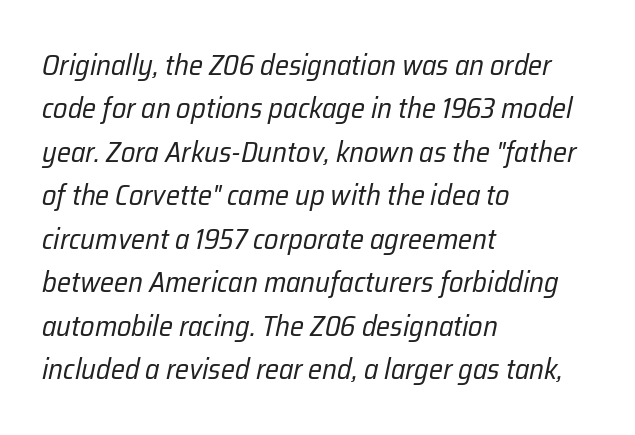
Q: Is the text bold? A: No.
Q: Is the text italic (slanted)? A: Yes, it leans right by about 12 degrees.
Q: Is the text underlined? A: No.
Q: How is the paragraph aligned? A: Left-aligned.
Q: Is the spacing between letters normal or unusually wide? A: Normal.
Q: Is the spacing between lines tight, normal or loose? A: Normal.
Q: Width (condensed, normal, or wide)? A: Condensed.
Q: Stroke contrast? A: Low.
Q: x-height? A: Medium.
Q: Monospaced? A: No.
